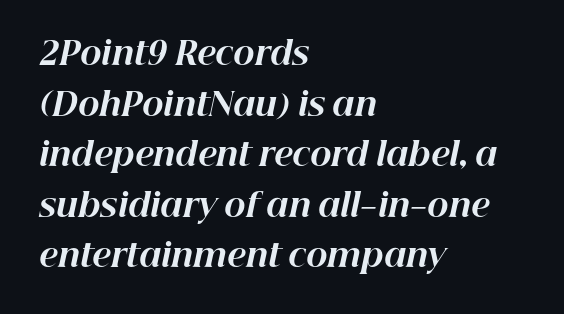
The image shows 32 px bold type, italic (leaning right); set left-aligned, normal line spacing (1.58x), normal letter spacing, not underlined; high stroke contrast and a medium x-height.
